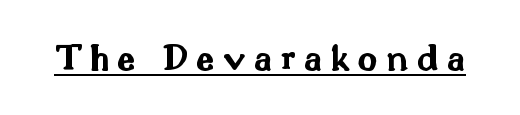
This rendering features underlined lettering. Weight check: bold — yes, fully. The letters stand upright; this is a roman face. The rendering uses natural spacing where letterforms have individual widths.
